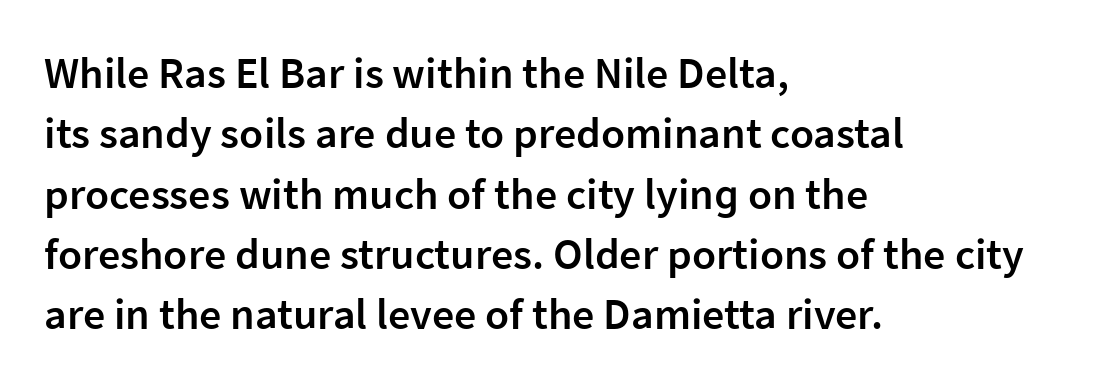
{"serif": "no", "italic": "no", "bold": "semi", "weight": "semibold", "width": "normal", "stroke_contrast": "low", "x_height": "medium", "monospaced": "no", "underline": "no", "align": "left", "line_spacing": "normal", "line_spacing_ratio": 1.37, "letter_spacing": "normal", "letter_spacing_em": 0.0, "glyph_px": 44}
